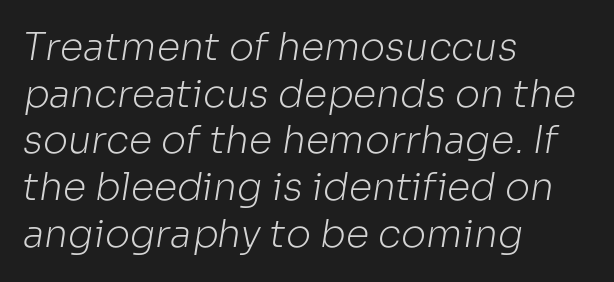
Q: Is the text bold? A: No.
Q: Is the typeface a serif or a sans-serif typeface? A: Sans-serif.
Q: Is the text underlined? A: No.
Q: How is the paragraph aligned? A: Left-aligned.
Q: Is the spacing between letters normal or unusually wide? A: Normal.
Q: Width (condensed, normal, or wide)? A: Normal.
Q: Stroke contrast? A: Low.
Q: x-height? A: Medium.
Q: Monospaced? A: No.
